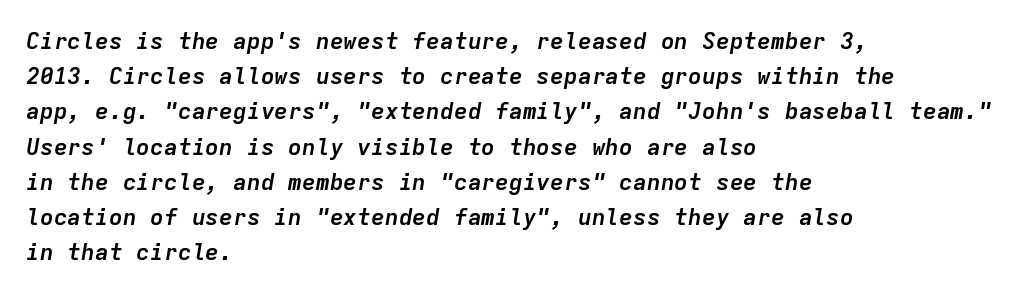
Q: Is the text bold? A: Yes.
Q: Is the text italic (slanted)? A: Yes, it leans right by about 9 degrees.
Q: Is the text underlined? A: No.
Q: How is the paragraph aligned? A: Left-aligned.
Q: Is the spacing between letters normal or unusually wide? A: Normal.
Q: Is the spacing between lines tight, normal or loose? A: Normal.
